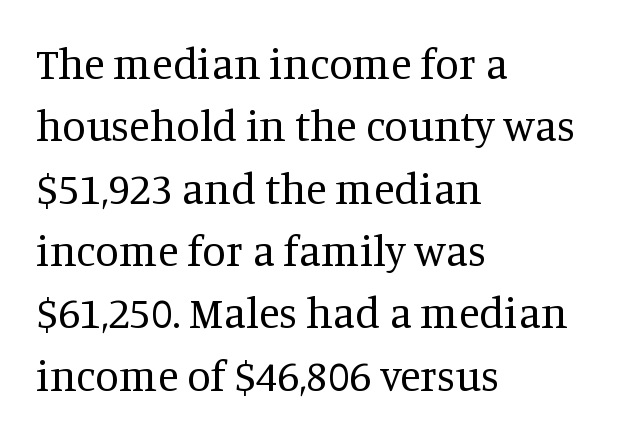
{"serif": "yes", "italic": "no", "bold": "no", "weight": "regular", "width": "normal", "stroke_contrast": "medium", "x_height": "large", "monospaced": "no", "underline": "no", "align": "left", "line_spacing": "normal", "line_spacing_ratio": 1.45, "letter_spacing": "normal", "letter_spacing_em": 0.0, "glyph_px": 43}
